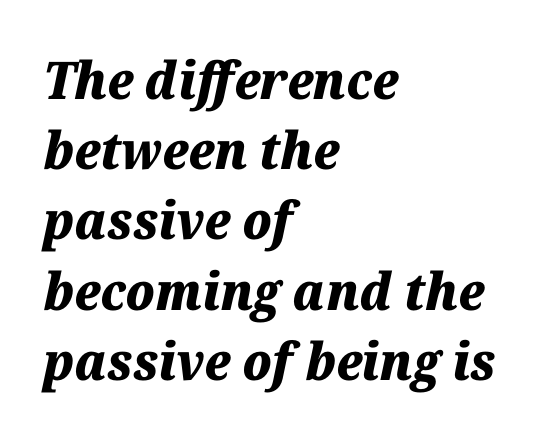
The image shows 52 px heavy type, italic (leaning right); set left-aligned, normal line spacing (1.35x), normal letter spacing, not underlined; medium stroke contrast and a medium x-height.
